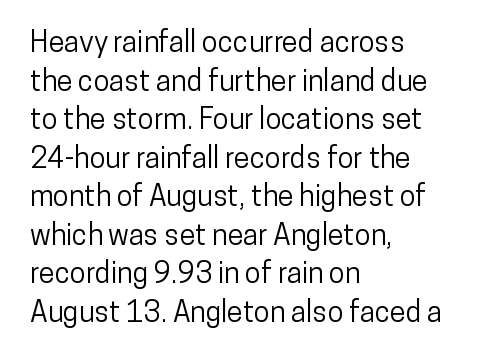
Q: Is the text italic (slanted)? A: No, it is upright.
Q: Is the typeface a serif or a sans-serif typeface? A: Sans-serif.
Q: Is the text underlined? A: No.
Q: How is the paragraph aligned? A: Left-aligned.
Q: Is the spacing between letters normal or unusually wide? A: Normal.
Q: Is the spacing between lines tight, normal or loose? A: Normal.
Q: Width (condensed, normal, or wide)? A: Condensed.
Q: Stroke contrast? A: Low.
Q: x-height? A: Medium.
Q: Monospaced? A: No.
